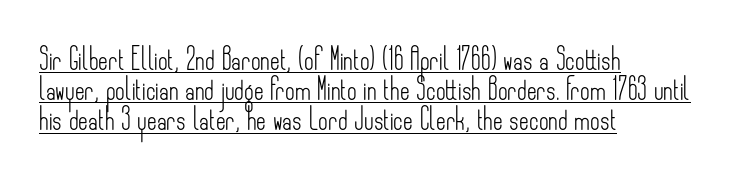
{"italic": "no", "bold": "no", "underline": "yes", "align": "left", "line_spacing": "normal", "line_spacing_ratio": 1.44, "letter_spacing": "normal", "letter_spacing_em": 0.0, "glyph_px": 21}
